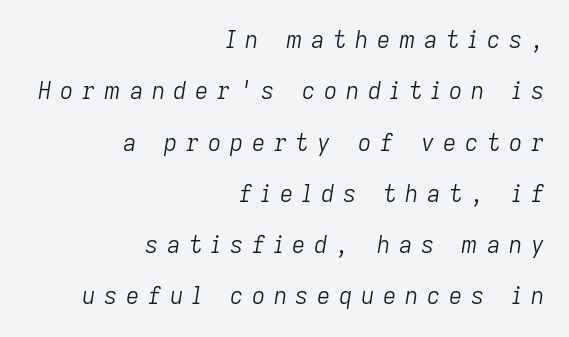
The image shows 23 px text type, italic (leaning right); set right-aligned, loose line spacing (2.23x), unusually wide letter spacing (+0.38 em), not underlined.
